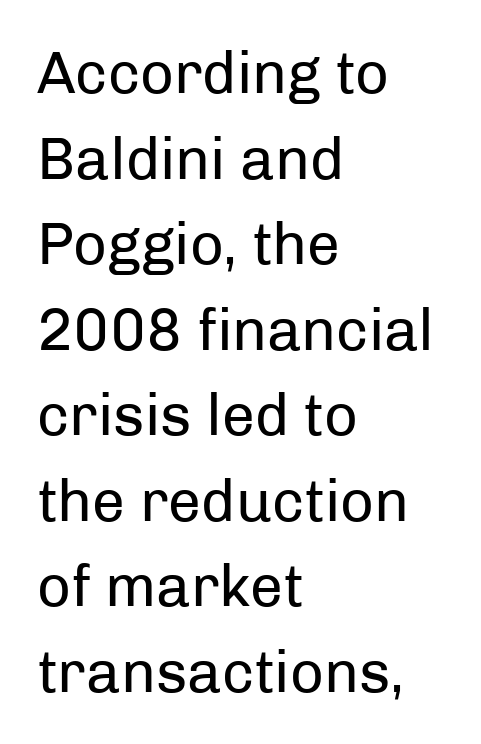
Q: Is the text bold? A: No.
Q: Is the text italic (slanted)? A: No, it is upright.
Q: Is the typeface a serif or a sans-serif typeface? A: Sans-serif.
Q: Is the text underlined? A: No.
Q: How is the paragraph aligned? A: Left-aligned.
Q: Is the spacing between letters normal or unusually wide? A: Normal.
Q: Is the spacing between lines tight, normal or loose? A: Normal.
Q: Width (condensed, normal, or wide)? A: Normal.
Q: Stroke contrast? A: Low.
Q: x-height? A: Medium.
Q: Monospaced? A: No.
